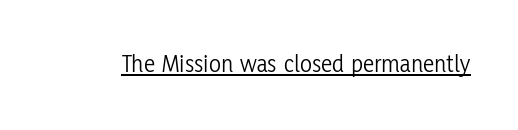
{"italic": "no", "bold": "no", "underline": "yes", "letter_spacing": "normal", "letter_spacing_em": 0.0, "glyph_px": 25}
